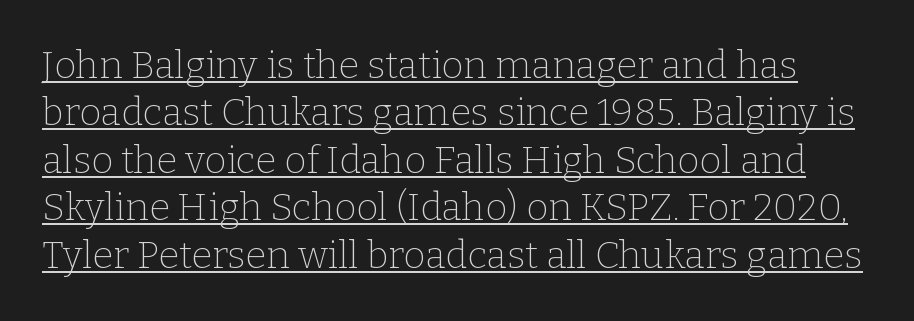
The image shows 38 px thin serif type, upright; set normal line spacing (1.25x), normal letter spacing, underlined; low stroke contrast and a medium x-height.
